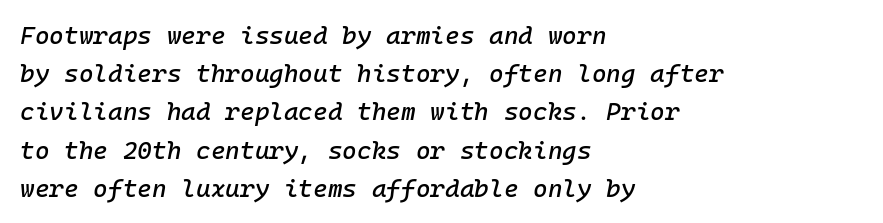
{"italic": "yes", "lean": "right", "slant_degrees": 10, "underline": "no", "align": "left", "line_spacing": "normal", "line_spacing_ratio": 1.53, "letter_spacing": "normal", "letter_spacing_em": 0.0, "glyph_px": 25}
